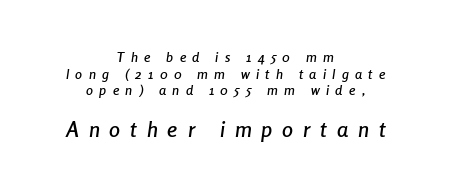
The face used here is rendered with a markedly widened letterfit. Descender tails drop into unmarked territory. In terms of posture, this sample is oblique. Is the lower block the larger one? Yes — the lower block carries the bigger type.
